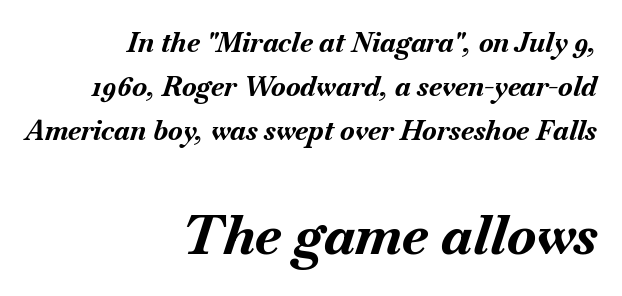
Line endings align vertically; line beginnings do not. Reading top to bottom, the characters get bigger at the block break. In terms of weight, the rendering is a true, heavy bold. Vertical spacing — default.
